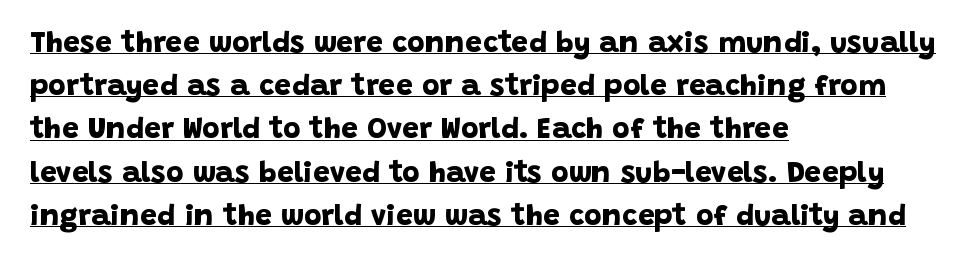
Q: Is the text bold? A: Yes.
Q: Is the typeface a serif or a sans-serif typeface? A: Sans-serif.
Q: Is the text underlined? A: Yes.
Q: How is the paragraph aligned? A: Left-aligned.
Q: Is the spacing between letters normal or unusually wide? A: Normal.
Q: Is the spacing between lines tight, normal or loose? A: Normal.
Q: Width (condensed, normal, or wide)? A: Normal.
Q: Stroke contrast? A: Low.
Q: x-height? A: Large.
Q: Monospaced? A: No.
